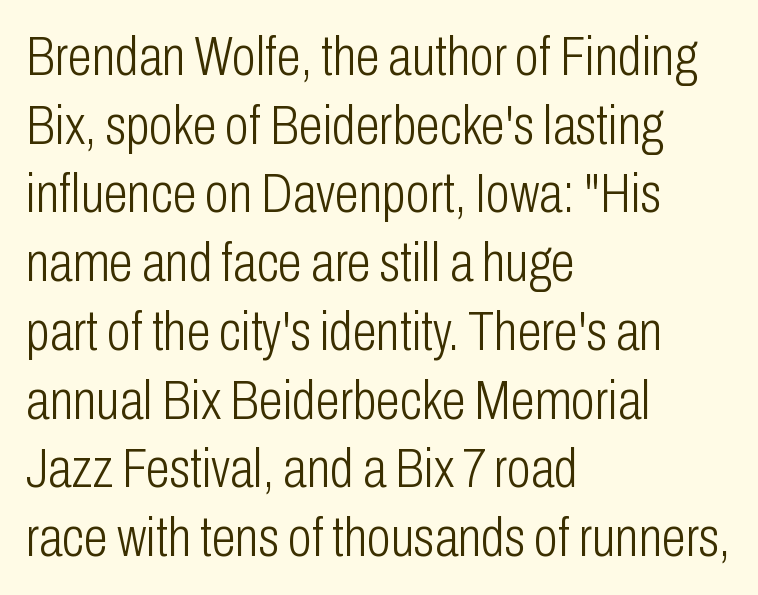
The image shows 55 px light, condensed sans-serif type, upright; set left-aligned, normal line spacing (1.25x), normal letter spacing, not underlined; low stroke contrast and a medium x-height.
